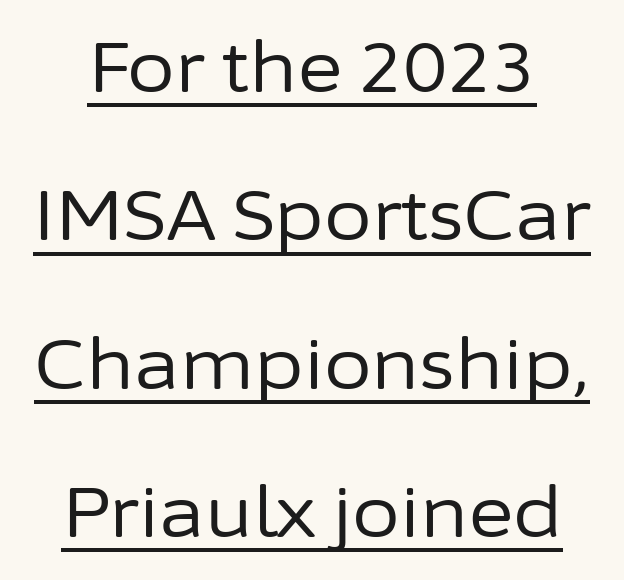
The image shows 69 px regular-weight sans-serif type, upright; set loose line spacing (2.15x), normal letter spacing, underlined; low stroke contrast and a medium x-height.
